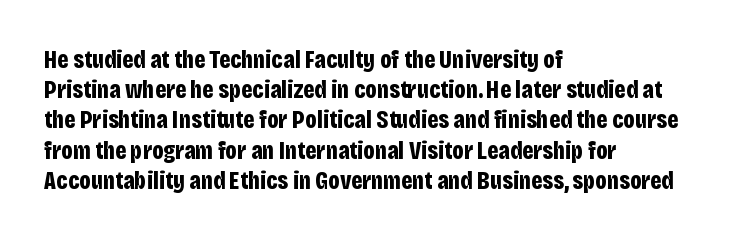
Q: Is the text bold? A: Yes.
Q: Is the text italic (slanted)? A: No, it is upright.
Q: Is the text underlined? A: No.
Q: How is the paragraph aligned? A: Left-aligned.
Q: Is the spacing between letters normal or unusually wide? A: Normal.
